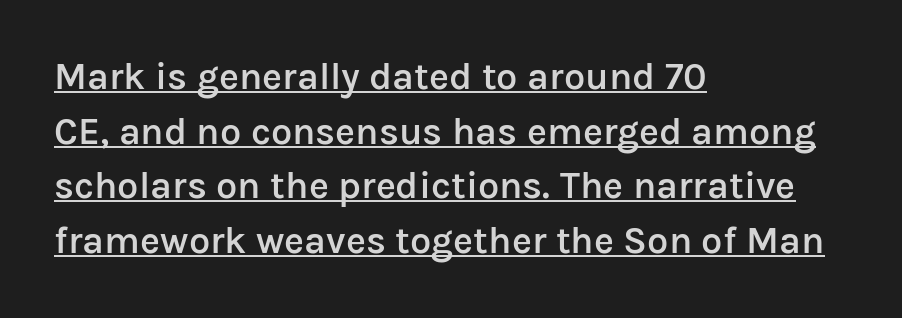
The image shows 38 px semibold sans-serif type, upright; set left-aligned, normal line spacing (1.44x), normal letter spacing, underlined; low stroke contrast and a medium x-height.
